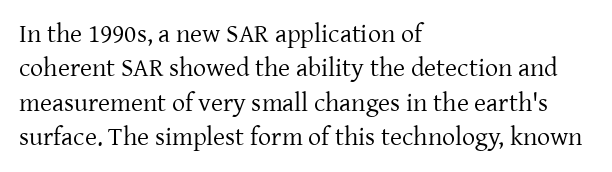
{"italic": "no", "bold": "no", "underline": "no", "align": "left", "line_spacing": "normal", "line_spacing_ratio": 1.32, "letter_spacing": "normal", "letter_spacing_em": 0.0, "glyph_px": 26}
